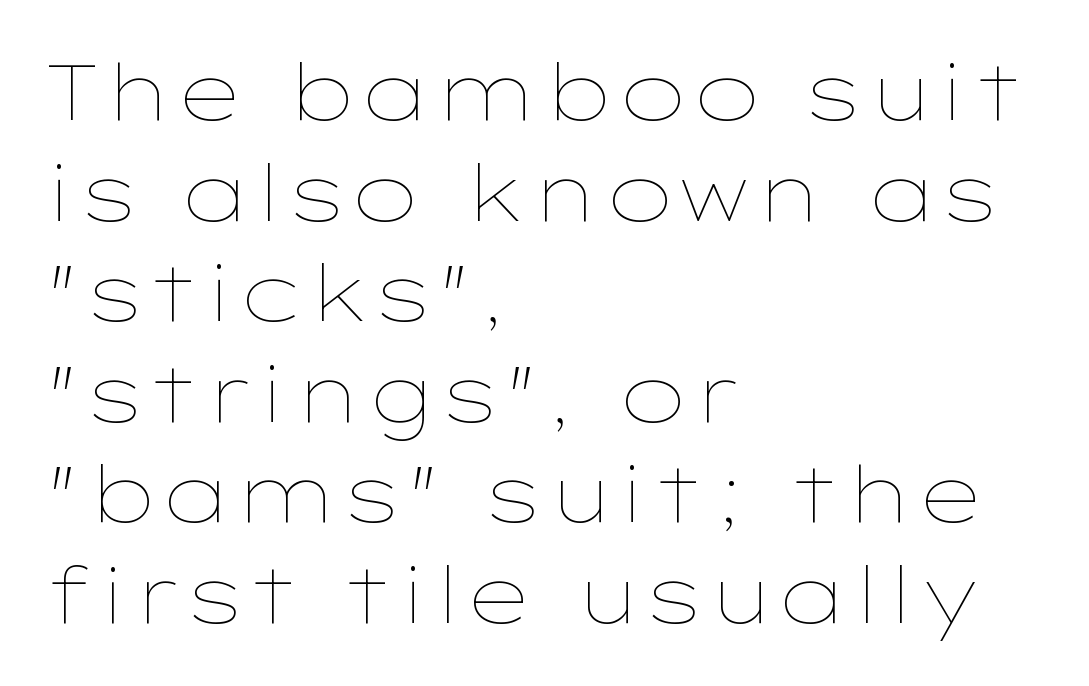
{"italic": "no", "bold": "no", "weight": "thin", "width": "wide", "stroke_contrast": "low", "x_height": "medium", "monospaced": "no", "underline": "no", "align": "left", "line_spacing": "normal", "line_spacing_ratio": 1.29, "letter_spacing": "normal", "letter_spacing_em": 0.0, "glyph_px": 78}
